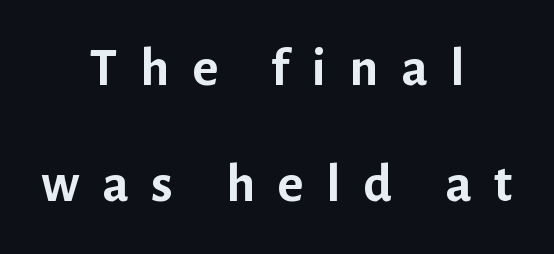
The image shows 55 px semibold sans-serif type, upright; set centered, loose line spacing (2.11x), unusually wide letter spacing (+0.41 em), not underlined; low stroke contrast and a medium x-height.
